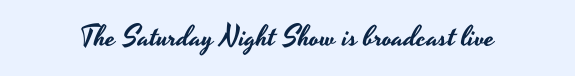
Beneath every word, the page is bare. What kind of face is this? One without serifs — a sans. The letters sit at their default tracking, neither squeezed nor spread. Proportional: the letters do not fall into vertical columns.
